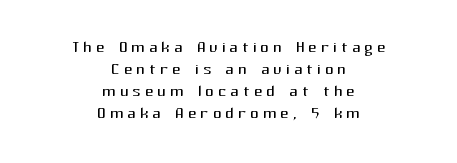
The image shows 21 px text type, upright; set centered, tight line spacing (1.05x), not underlined.
